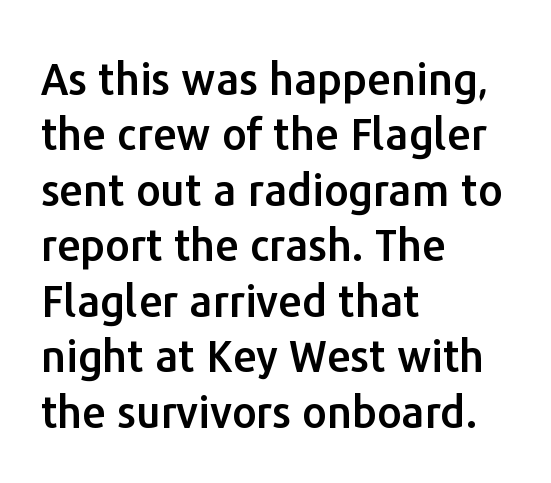
{"serif": "no", "italic": "no", "width": "normal", "stroke_contrast": "low", "x_height": "medium", "monospaced": "no", "underline": "no", "align": "left", "line_spacing": "normal", "line_spacing_ratio": 1.29, "letter_spacing": "normal", "letter_spacing_em": 0.0, "glyph_px": 43}
